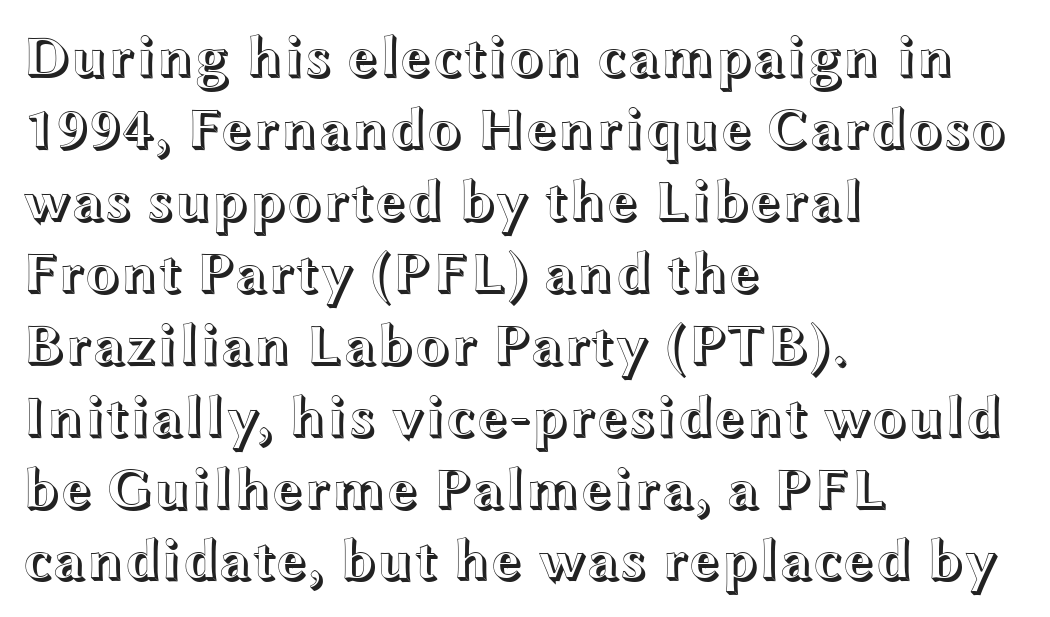
The image shows 58 px wide type, upright; set left-aligned, line spacing 1.24x, normal letter spacing, not underlined; a medium x-height.
